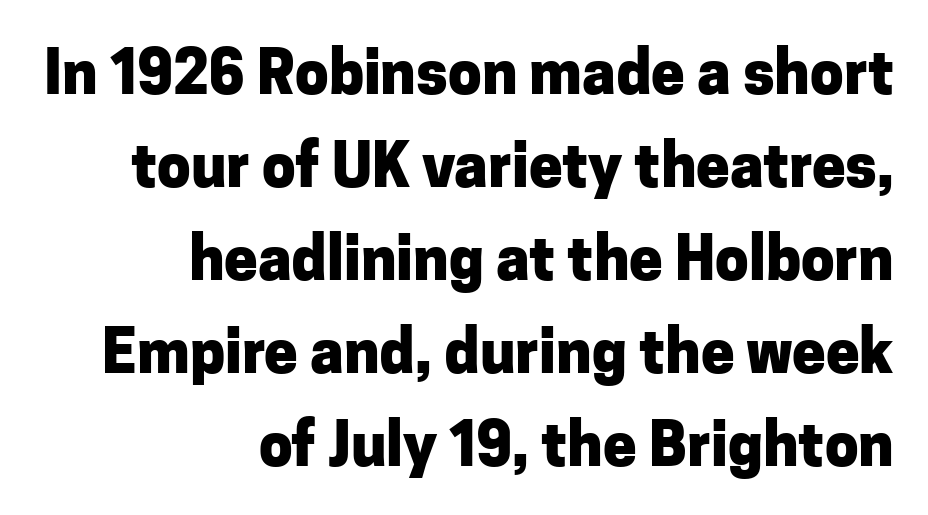
Any mark beneath the type? The region is blank. What's the leading like? Ordinary, nothing unusual. The axis of the letterforms is exactly vertical. Looks like regular typesetting: each glyph gets only the width it needs.
